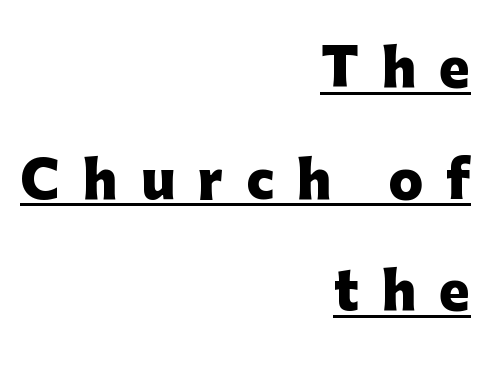
You can see a thin bar hugging the bottom of the glyphs. Does the copy run flush right? Yes — the right margin is perfectly even. What kind of face is this? One without serifs — a sans. Emphasis by weight is at full strength: bold. Tracking here is generous; glyphs stand well apart from one another. The leading is generous, giving the passage an open texture.
